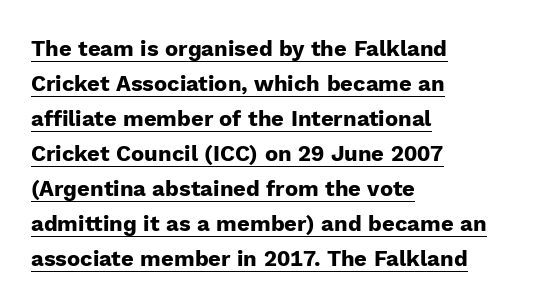
The image shows 22 px bold type, upright; set left-aligned, normal line spacing (1.59x), normal letter spacing, underlined.
